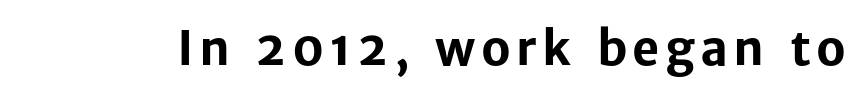
{"serif": "no", "italic": "no", "bold": "yes", "weight": "bold", "width": "normal", "stroke_contrast": "low", "x_height": "medium", "monospaced": "no", "underline": "no", "glyph_px": 47}
